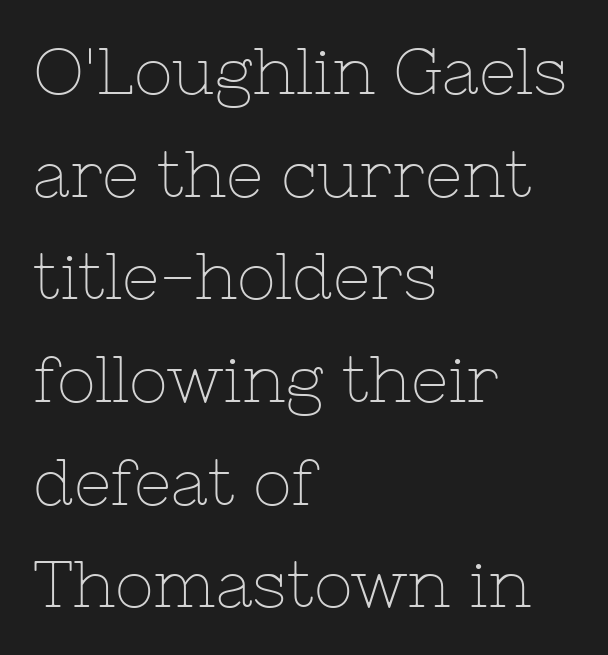
Q: Is the text bold? A: No.
Q: Is the text italic (slanted)? A: No, it is upright.
Q: Is the typeface a serif or a sans-serif typeface? A: Serif.
Q: Is the text underlined? A: No.
Q: How is the paragraph aligned? A: Left-aligned.
Q: Is the spacing between letters normal or unusually wide? A: Normal.
Q: Is the spacing between lines tight, normal or loose? A: Normal.
Q: Width (condensed, normal, or wide)? A: Normal.
Q: Stroke contrast? A: Low.
Q: x-height? A: Medium.
Q: Monospaced? A: No.
